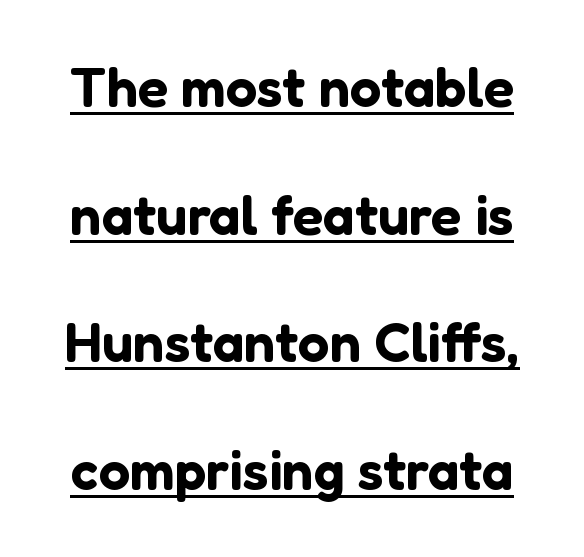
The image shows 56 px sans-serif type, upright; set loose line spacing (2.28x), normal letter spacing, underlined; low stroke contrast and a medium x-height.
